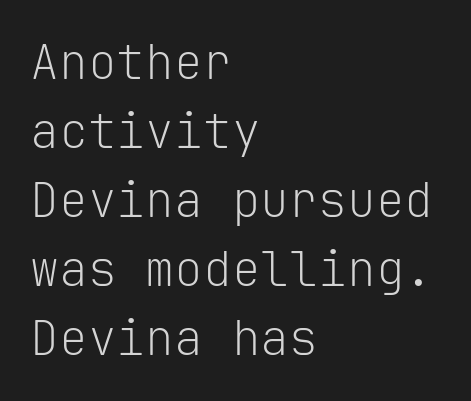
{"serif": "no", "italic": "no", "bold": "no", "weight": "light", "width": "normal", "stroke_contrast": "low", "x_height": "medium", "monospaced": "yes", "underline": "no", "align": "left", "line_spacing": "normal", "line_spacing_ratio": 1.44, "letter_spacing": "normal", "letter_spacing_em": 0.0, "glyph_px": 48}
